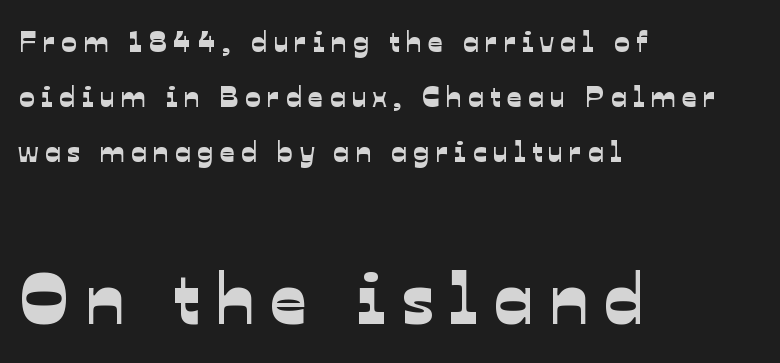
The image shows 72 px sans-serif type; set left-aligned, loose line spacing (1.9x), unusually wide letter spacing (+0.22 em), not underlined; the second (bottom) block is 2.48x larger; low stroke contrast and a medium x-height.
